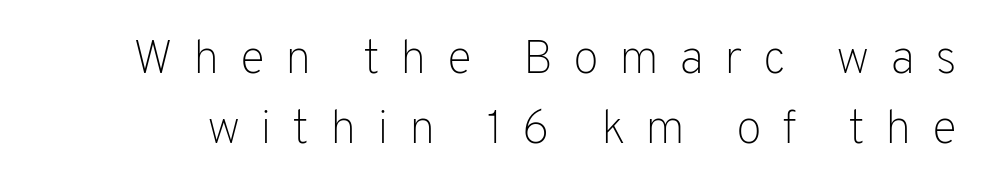
The image shows 48 px light sans-serif type, upright; set normal line spacing (1.45x), unusually wide letter spacing (+0.42 em), not underlined; low stroke contrast and a medium x-height.
